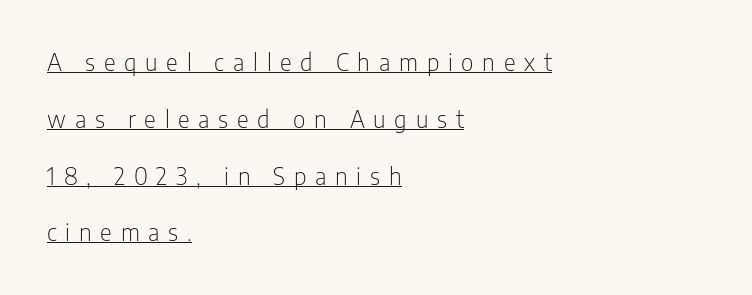
The image shows 23 px text type, upright; set left-aligned, loose line spacing (2.47x), unusually wide letter spacing (+0.38 em), underlined.
